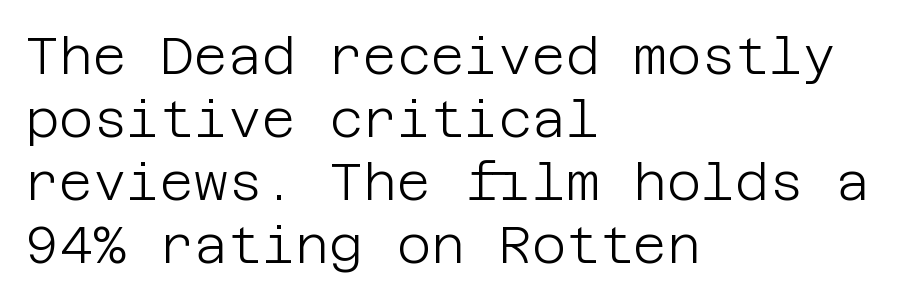
The image shows 52 px light sans-serif type, upright; set left-aligned, line spacing 1.21x, normal letter spacing, not underlined; low stroke contrast and a large x-height.
